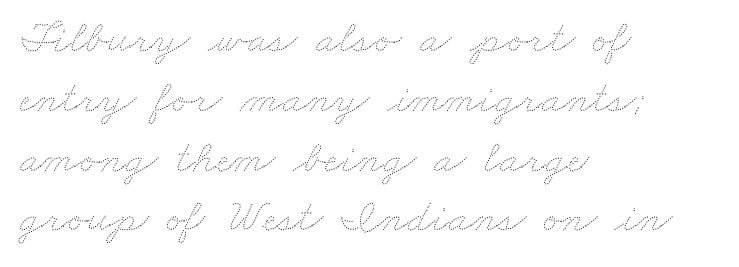
{"bold": "no", "weight": "thin", "width": "wide", "stroke_contrast": "medium", "x_height": "small", "monospaced": "no", "underline": "no", "align": "left", "line_spacing": "normal", "line_spacing_ratio": 1.3, "letter_spacing": "normal", "letter_spacing_em": 0.0, "glyph_px": 46}
